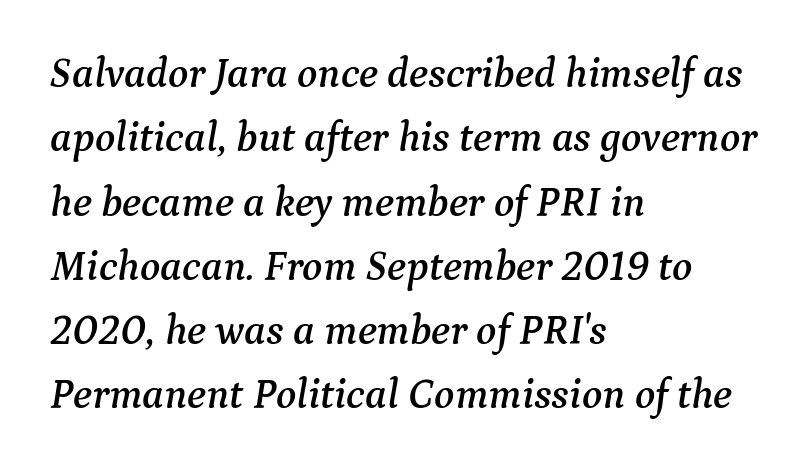
The image shows 42 px serif type, italic (leaning right); set left-aligned, normal line spacing (1.53x), normal letter spacing, not underlined; medium stroke contrast and a medium x-height.
